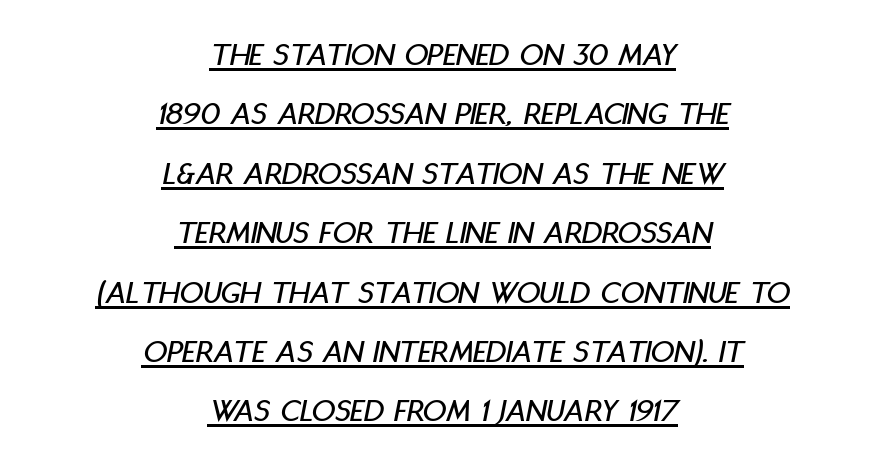
Q: Is the text italic (slanted)? A: Yes, it leans right by about 11 degrees.
Q: Is the text underlined? A: Yes.
Q: How is the paragraph aligned? A: Centered.
Q: Is the spacing between letters normal or unusually wide? A: Normal.
Q: Width (condensed, normal, or wide)? A: Condensed.
Q: Stroke contrast? A: Low.
Q: x-height? A: Large.
Q: Monospaced? A: No.
